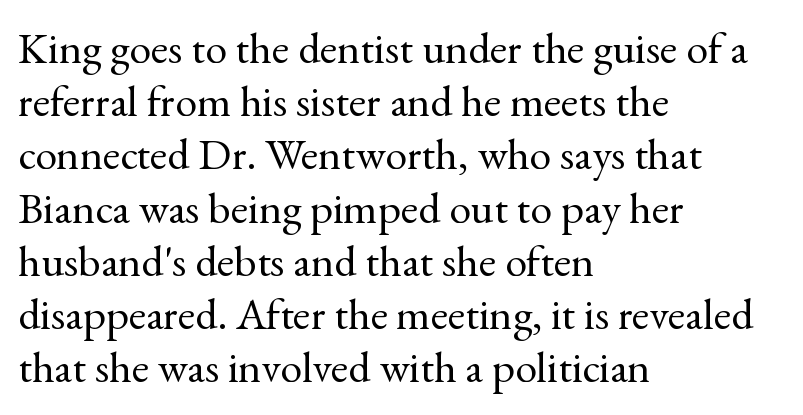
{"serif": "yes", "italic": "no", "bold": "no", "weight": "regular", "width": "normal", "x_height": "small", "monospaced": "no", "underline": "no", "align": "left", "line_spacing_ratio": 1.21, "letter_spacing": "normal", "letter_spacing_em": 0.0, "glyph_px": 44}
